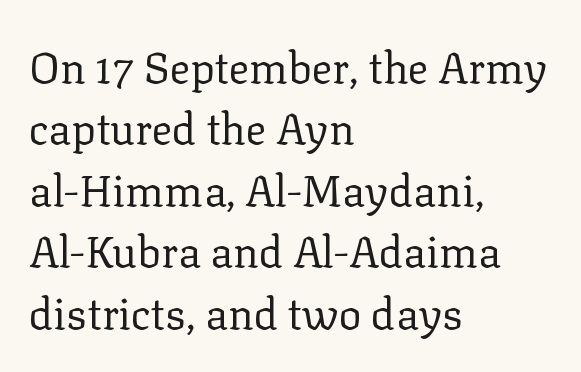
{"serif": "yes", "italic": "no", "bold": "no", "weight": "regular", "width": "normal", "stroke_contrast": "low", "x_height": "medium", "monospaced": "no", "underline": "no", "align": "left", "line_spacing": "normal", "line_spacing_ratio": 1.43, "letter_spacing": "normal", "letter_spacing_em": 0.0, "glyph_px": 43}
